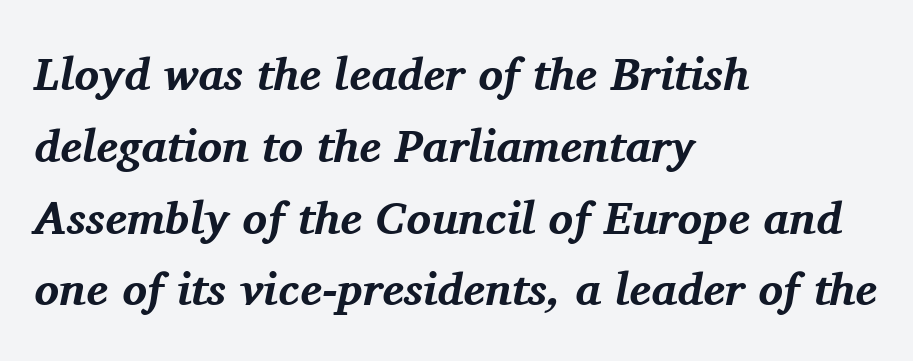
Compared with ordinary roman type, these characters are visibly tilted. Serif or sans? Serif — the stroke terminals have little feet. The passage shown is not underscored anywhere. The paragraph shown leans on its left margin.
